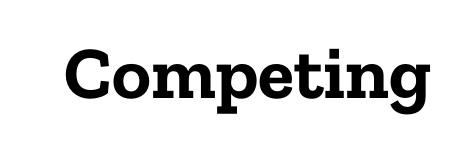
The image shows 74 px bold serif type, upright; set normal letter spacing, not underlined; low stroke contrast and a medium x-height.
